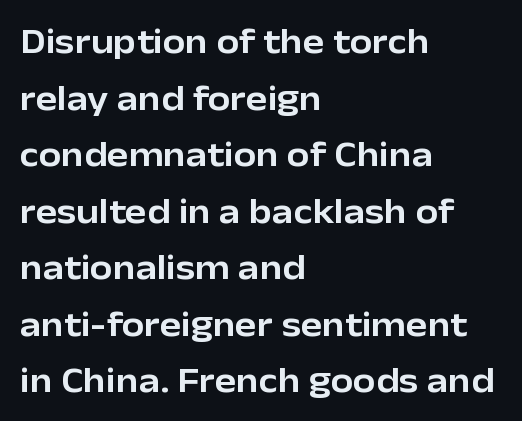
{"serif": "no", "italic": "no", "width": "normal", "stroke_contrast": "low", "x_height": "medium", "monospaced": "no", "underline": "no", "align": "left", "line_spacing": "normal", "line_spacing_ratio": 1.57, "letter_spacing": "normal", "letter_spacing_em": 0.0, "glyph_px": 36}
